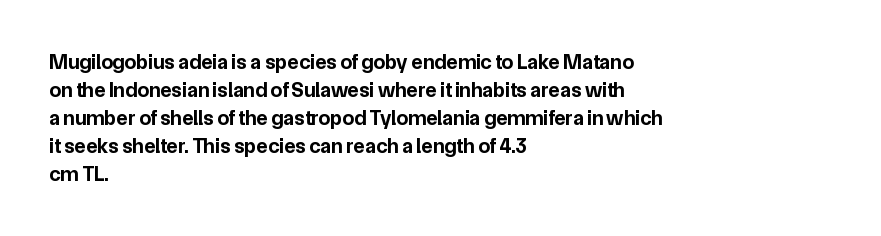
Q: Is the text bold? A: Yes.
Q: Is the text italic (slanted)? A: No, it is upright.
Q: Is the text underlined? A: No.
Q: How is the paragraph aligned? A: Left-aligned.
Q: Is the spacing between letters normal or unusually wide? A: Normal.
Q: Is the spacing between lines tight, normal or loose? A: Normal.
